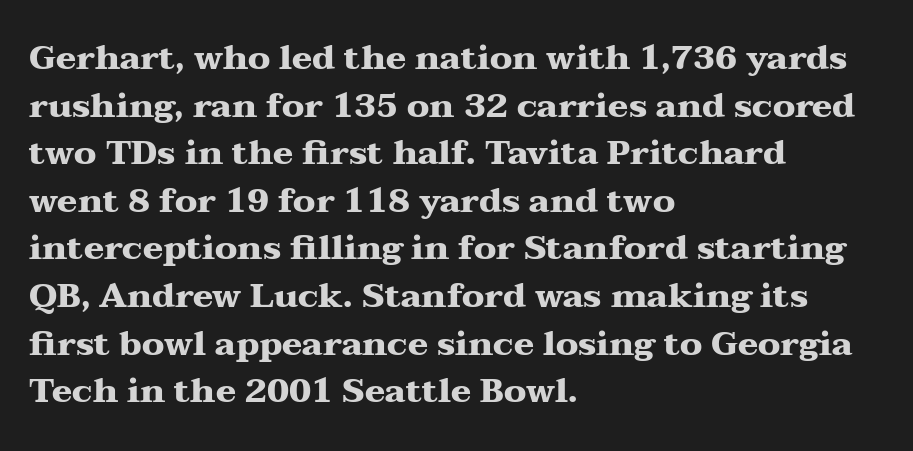
Q: Is the text bold? A: Yes.
Q: Is the text italic (slanted)? A: No, it is upright.
Q: Is the typeface a serif or a sans-serif typeface? A: Serif.
Q: Is the text underlined? A: No.
Q: How is the paragraph aligned? A: Left-aligned.
Q: Is the spacing between letters normal or unusually wide? A: Normal.
Q: Is the spacing between lines tight, normal or loose? A: Normal.
Q: Width (condensed, normal, or wide)? A: Wide.
Q: Stroke contrast? A: Medium.
Q: x-height? A: Medium.
Q: Monospaced? A: No.
